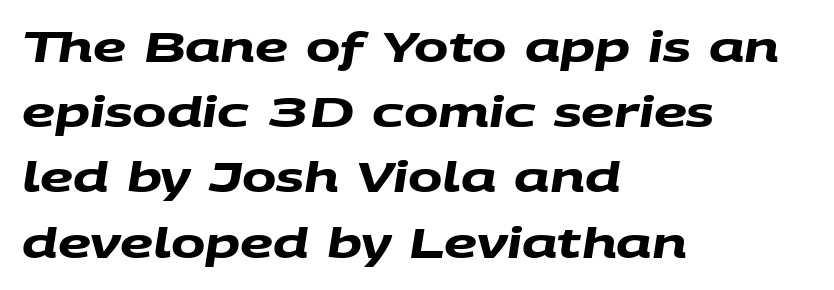
The passage is arranged the way most books set body copy — flush left. Examine the stroke ends and you'll find no serifs. Pretty heavy lettering here — definitely bold. The rendering uses a moderate line-height, typical for paragraphs.
